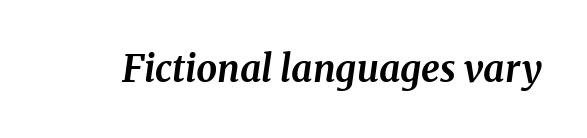
Q: Is the text bold? A: Yes.
Q: Is the text italic (slanted)? A: Yes, it leans right by about 8 degrees.
Q: Is the typeface a serif or a sans-serif typeface? A: Serif.
Q: Is the text underlined? A: No.
Q: Is the spacing between letters normal or unusually wide? A: Normal.
Q: Width (condensed, normal, or wide)? A: Normal.
Q: Stroke contrast? A: Medium.
Q: x-height? A: Medium.
Q: Monospaced? A: No.
